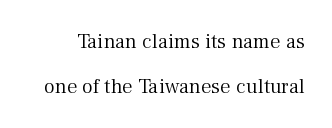
{"italic": "no", "bold": "no", "underline": "no", "line_spacing": "loose", "line_spacing_ratio": 2.12, "letter_spacing": "normal", "letter_spacing_em": 0.0, "glyph_px": 21}
